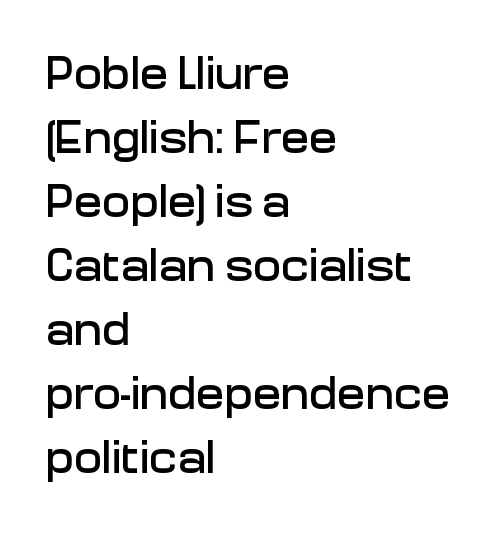
Q: Is the text italic (slanted)? A: No, it is upright.
Q: Is the typeface a serif or a sans-serif typeface? A: Sans-serif.
Q: Is the text underlined? A: No.
Q: How is the paragraph aligned? A: Left-aligned.
Q: Is the spacing between letters normal or unusually wide? A: Normal.
Q: Is the spacing between lines tight, normal or loose? A: Normal.
Q: Width (condensed, normal, or wide)? A: Normal.
Q: Stroke contrast? A: Low.
Q: x-height? A: Medium.
Q: Monospaced? A: No.
